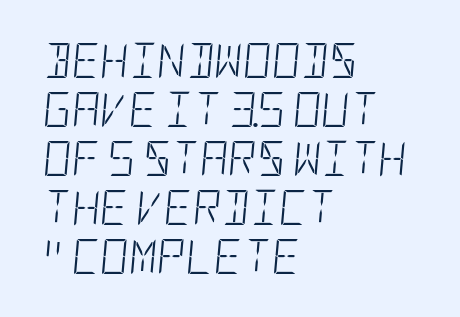
The space directly below the letters is spotless. Normally led — the rows are evenly, conventionally spaced. The lines are quadded left. Weight: not bold — regular or lighter.
